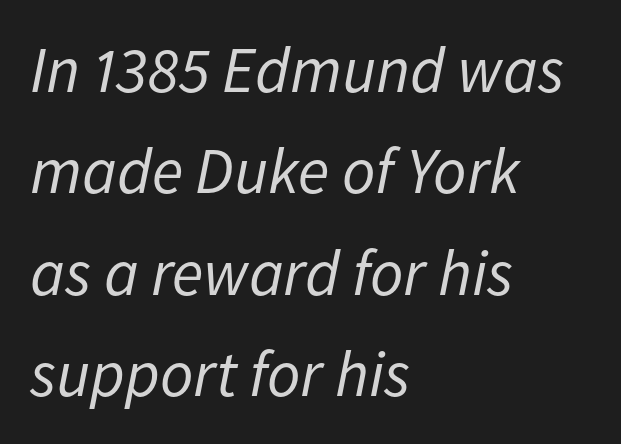
The image shows 65 px regular-weight type, italic (leaning right); set left-aligned, normal line spacing (1.56x), normal letter spacing, not underlined; low stroke contrast and a medium x-height.
